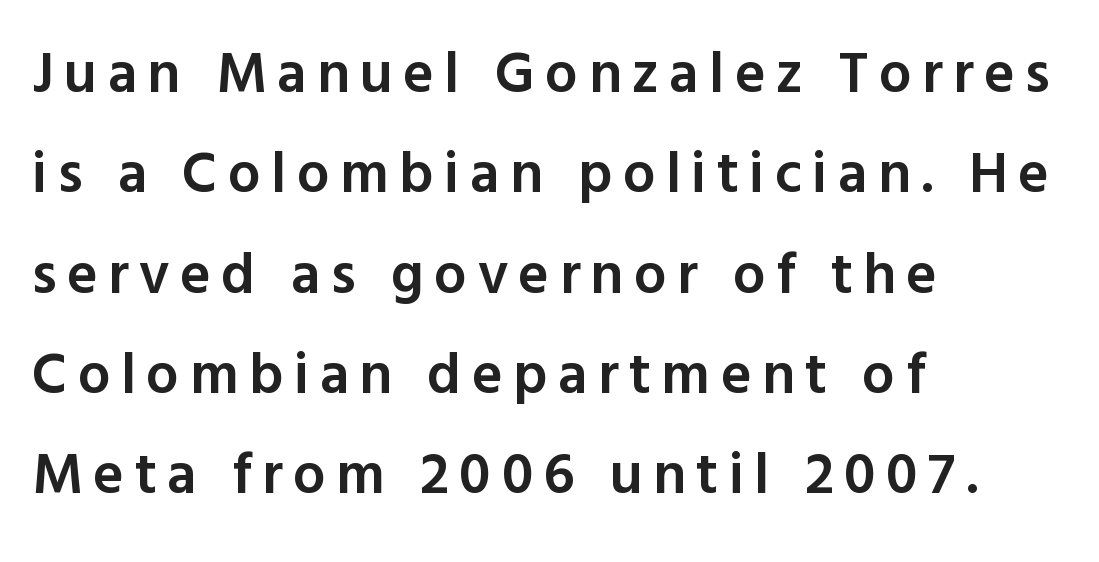
Nobody drew a line under any word here. Each letter's strokes conclude bluntly, with no projecting serifs. Unlike italic type, these characters show no tilt at all. The lines are quadded left. The face used here is a semibold: visibly heavier than regular, lighter than bold.
